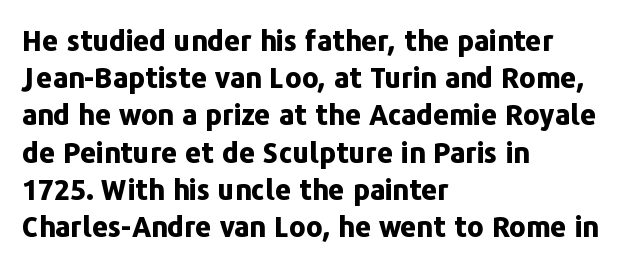
Q: Is the text bold? A: Yes.
Q: Is the text italic (slanted)? A: No, it is upright.
Q: Is the typeface a serif or a sans-serif typeface? A: Sans-serif.
Q: Is the text underlined? A: No.
Q: How is the paragraph aligned? A: Left-aligned.
Q: Is the spacing between letters normal or unusually wide? A: Normal.
Q: Is the spacing between lines tight, normal or loose? A: Normal.
Q: Width (condensed, normal, or wide)? A: Normal.
Q: Stroke contrast? A: Low.
Q: x-height? A: Medium.
Q: Monospaced? A: No.
